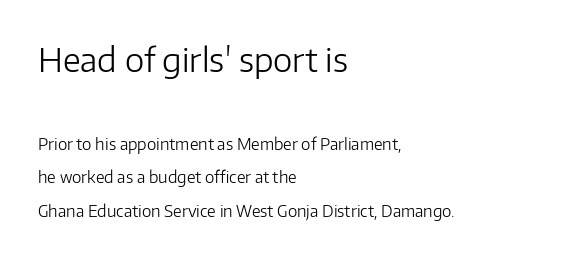
{"serif": "no", "italic": "no", "bold": "no", "weight": "light", "width": "normal", "stroke_contrast": "low", "x_height": "medium", "monospaced": "no", "underline": "no", "align": "left", "line_spacing": "loose", "line_spacing_ratio": 2.08, "letter_spacing": "normal", "letter_spacing_em": 0.0, "larger_block": "first", "size_ratio": 2.06, "glyph_px": 33}
